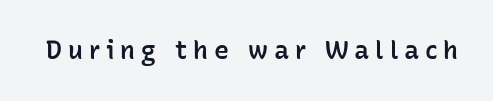
The face used here is a semibold: visibly heavier than regular, lighter than bold. Words float on clear page, feet unadorned. Unlike italic type, these characters show no tilt at all. Honestly, the letter spacing is so wide it's the main thing you notice.
